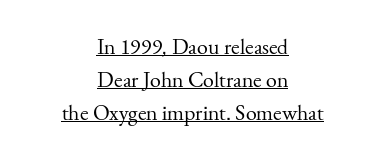
Q: Is the text bold? A: No.
Q: Is the text italic (slanted)? A: No, it is upright.
Q: Is the text underlined? A: Yes.
Q: How is the paragraph aligned? A: Centered.
Q: Is the spacing between letters normal or unusually wide? A: Normal.
Q: Is the spacing between lines tight, normal or loose? A: Normal.
